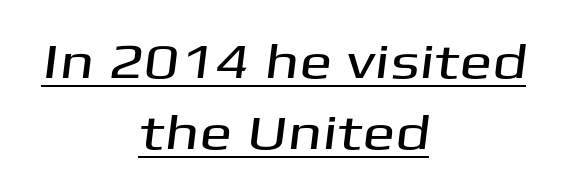
{"serif": "no", "width": "wide", "stroke_contrast": "medium", "x_height": "medium", "monospaced": "no", "underline": "yes", "align": "center", "line_spacing": "normal", "line_spacing_ratio": 1.45, "letter_spacing": "normal", "letter_spacing_em": 0.0, "glyph_px": 49}
